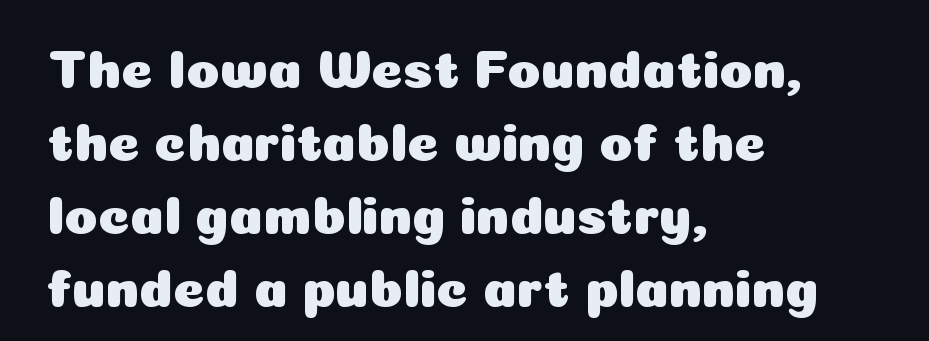
Note the varied advance widths — an 'i' is clearly narrower than an 'm'. Letterform terminals end flat and unadorned throughout the passage. Quick note: not italic, upright. Interline gaps are of average width in this sample. Beneath every word, the page is bare. These lines stack with their left ends in a neat column.
